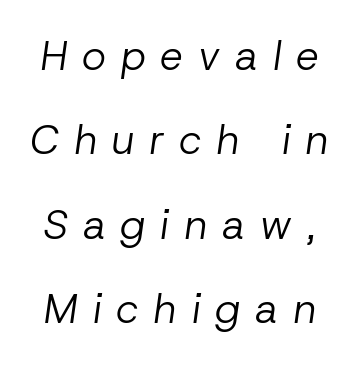
Weight: in the light-to-regular range. A bare baseline throughout the passage. The horizontal fit of the characters is loose and conspicuously gappy. Loosely led — the rows are spread out. Every character sits at an angle, as italics do.
